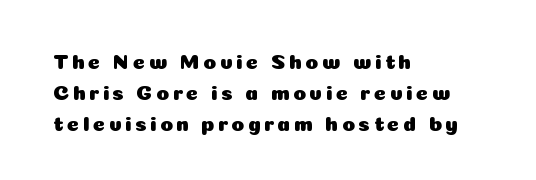
The space between consecutive lines is moderate. Does the lettering tilt? It doesn't — this is upright. Reading down the block, your eye returns to a fixed left position each line. Quick note: underline off.
